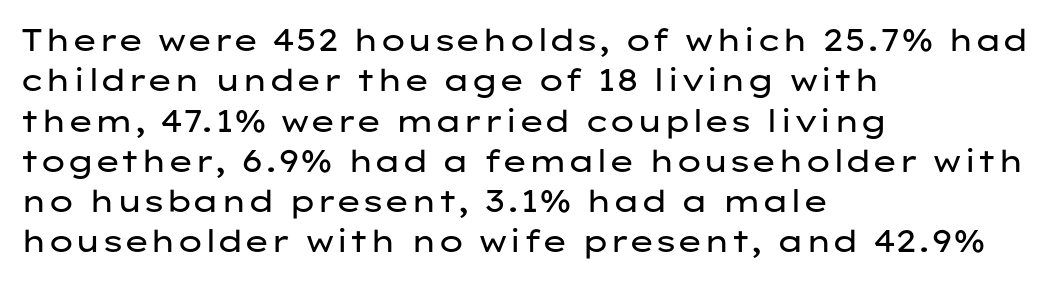
Q: Is the text bold? A: No.
Q: Is the text italic (slanted)? A: No, it is upright.
Q: Is the typeface a serif or a sans-serif typeface? A: Sans-serif.
Q: Is the text underlined? A: No.
Q: How is the paragraph aligned? A: Left-aligned.
Q: Is the spacing between letters normal or unusually wide? A: Normal.
Q: Is the spacing between lines tight, normal or loose? A: Normal.
Q: Width (condensed, normal, or wide)? A: Wide.
Q: Stroke contrast? A: Low.
Q: x-height? A: Medium.
Q: Monospaced? A: No.
